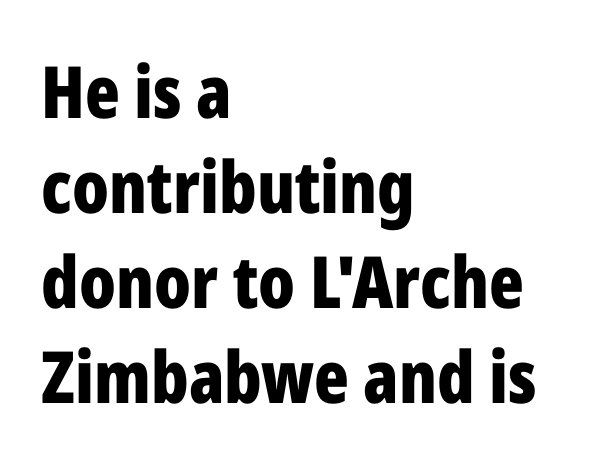
The image shows 72 px bold, condensed sans-serif type, upright; set left-aligned, normal line spacing (1.32x), normal letter spacing, not underlined; low stroke contrast and a medium x-height.
